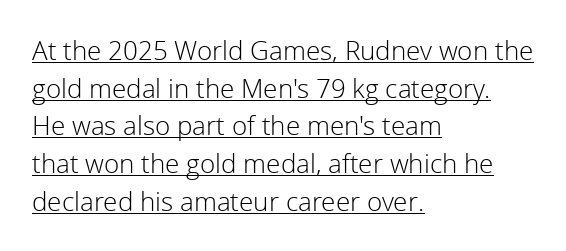
Line beginnings align vertically; line endings do not. What's the leading like? Ordinary, nothing unusual. The face used here is rendered with its standard letterfit. Caption: lettering with a line underneath. Notice how the stems are strictly vertical — no italics here.
